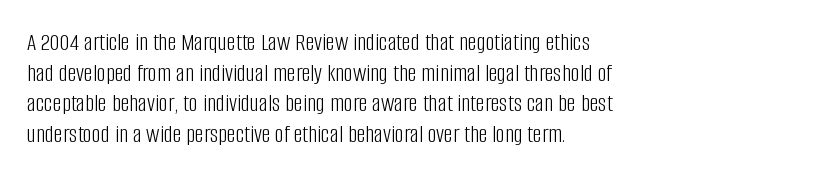
{"italic": "no", "bold": "no", "underline": "no", "align": "left", "line_spacing_ratio": 1.23, "letter_spacing": "normal", "letter_spacing_em": 0.0, "glyph_px": 25}
